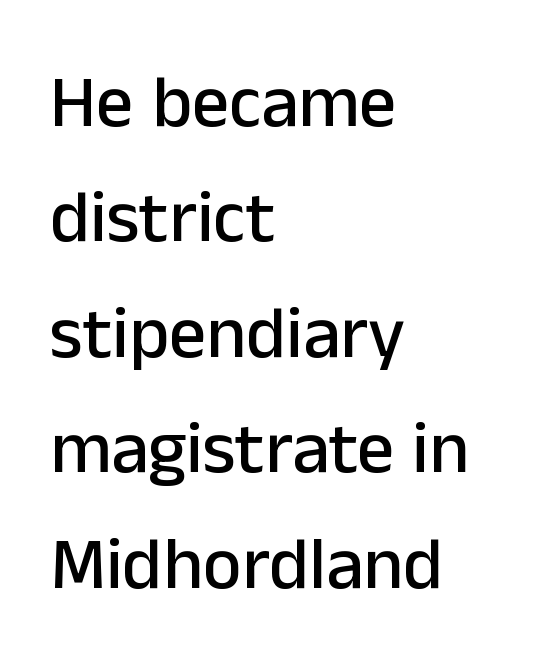
{"serif": "no", "italic": "no", "width": "normal", "stroke_contrast": "low", "x_height": "medium", "monospaced": "no", "underline": "no", "align": "left", "line_spacing": "normal", "line_spacing_ratio": 1.56, "letter_spacing": "normal", "letter_spacing_em": 0.0, "glyph_px": 74}
